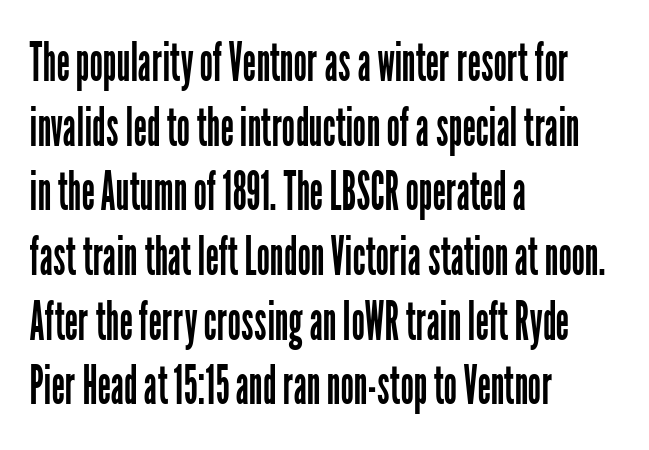
Does the lettering tilt? It doesn't — this is upright. Characters follow at the spacing the type designer built in. The face used here is proportionally spaced, like ordinary book or web type. The setting favours the left margin, as ordinary paragraphs usually do.
